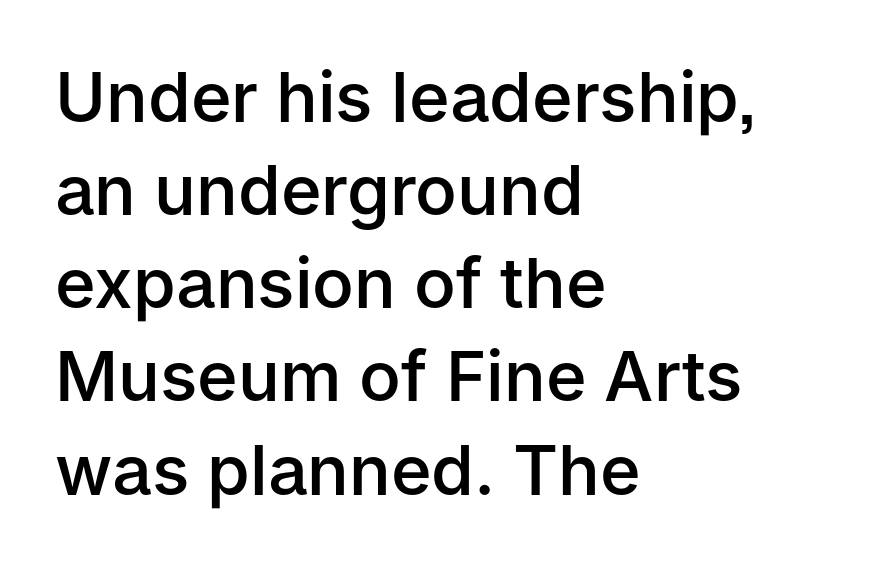
Q: Is the text bold? A: Semi-bold.
Q: Is the text italic (slanted)? A: No, it is upright.
Q: Is the typeface a serif or a sans-serif typeface? A: Sans-serif.
Q: Is the text underlined? A: No.
Q: How is the paragraph aligned? A: Left-aligned.
Q: Is the spacing between letters normal or unusually wide? A: Normal.
Q: Is the spacing between lines tight, normal or loose? A: Normal.
Q: Width (condensed, normal, or wide)? A: Normal.
Q: Stroke contrast? A: Low.
Q: x-height? A: Medium.
Q: Monospaced? A: No.
